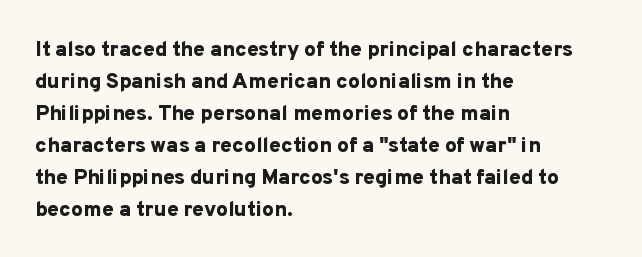
The type sits square on the baseline with zero lean. Summary of weight: heavy, a full bold. Interline gaps are of average width in this sample. The type is set solid horizontally, with unmodified tracking. Underline: absent.
